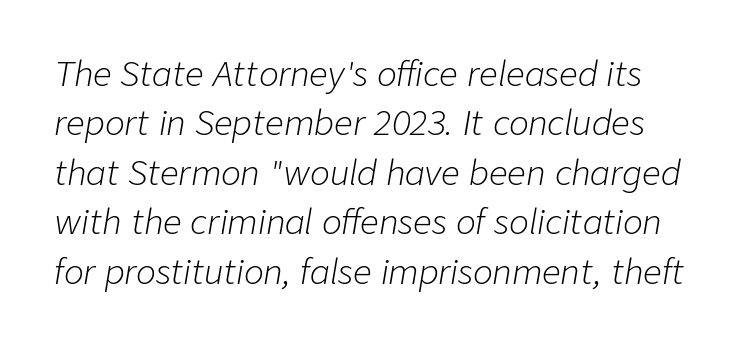
The rendering uses natural spacing where letterforms have individual widths. Descenders are the only things crossing below the line. If you drew a line through each stem, it would be angled. A quiet, ordinary-to-light weight characterises the typeface. What stands out about the letter spacing? Nothing — it is the standard amount. Regular leading.
